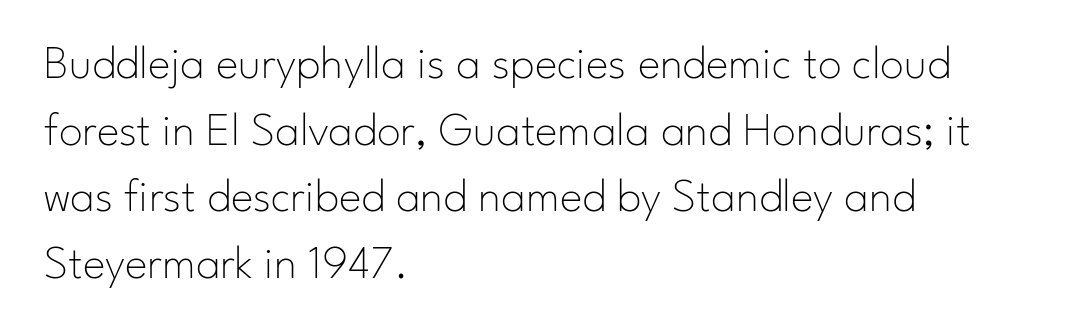
The image shows 48 px thin sans-serif type, upright; set left-aligned, normal line spacing (1.39x), normal letter spacing, not underlined; low stroke contrast and a small x-height.
